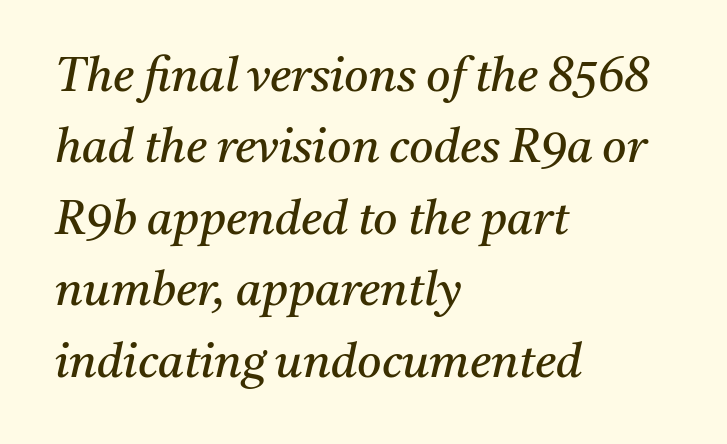
Spacing between characters is what you'd get straight out of the box. These lines stack with their left ends in a neat column. Think of a printed novel: that variable character pitch is what you see here. Serifs: yes, visible at the terminals of the letterforms. The specimen omits any rule beneath the text block's lines. Does the lettering tilt? It does — this is italic.
